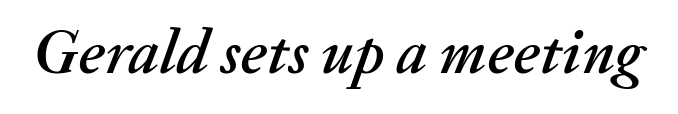
The passage shown is typed in a proportional face where columns would drift. The passage shown leans; its letterforms are oblique. Bare-footed words on every line. Letter spacing: default.
